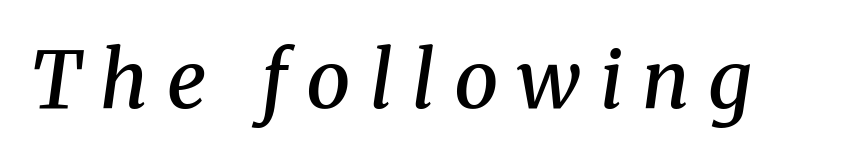
The image shows 79 px semibold serif type, italic (leaning right); set unusually wide letter spacing (+0.24 em), not underlined; medium stroke contrast and a medium x-height.
